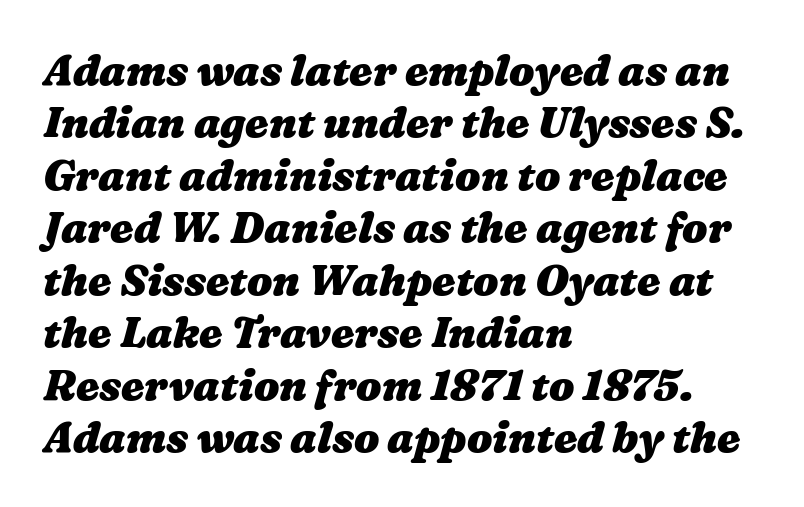
This sample uses plain, unmodified letter spacing. The rendering uses a bold face; every stroke is thick and dark. Honestly, the row spacing looks completely unremarkable. Character widths vary here, with narrow letters taking less room than wide ones. Nobody drew a line under any word here.
